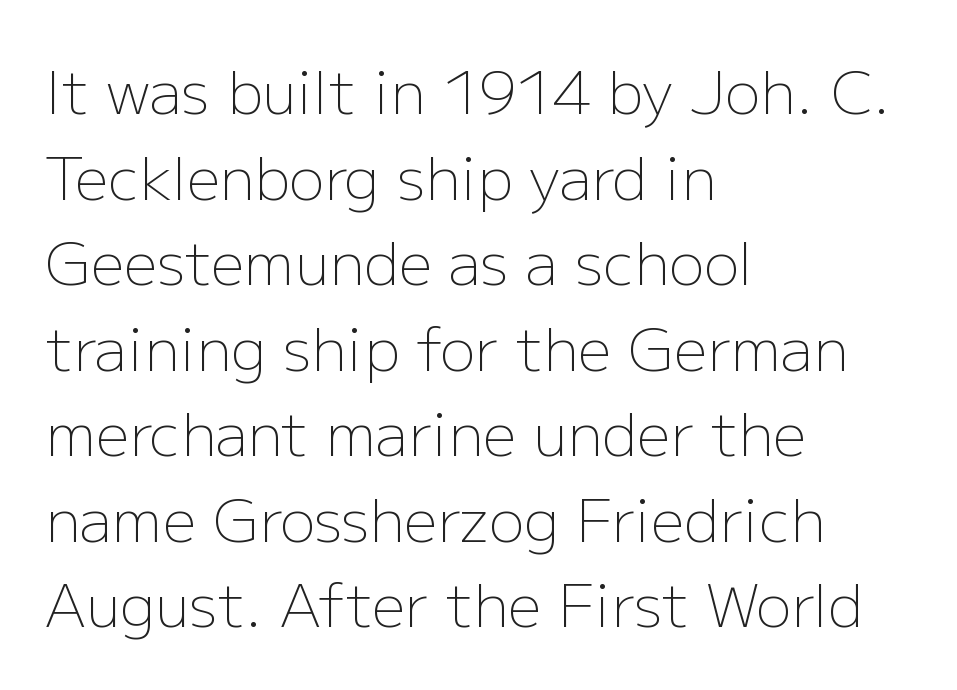
{"serif": "no", "italic": "no", "bold": "no", "weight": "light", "width": "normal", "stroke_contrast": "low", "x_height": "medium", "monospaced": "no", "underline": "no", "align": "left", "line_spacing": "normal", "line_spacing_ratio": 1.45, "letter_spacing": "normal", "letter_spacing_em": 0.0, "glyph_px": 59}
